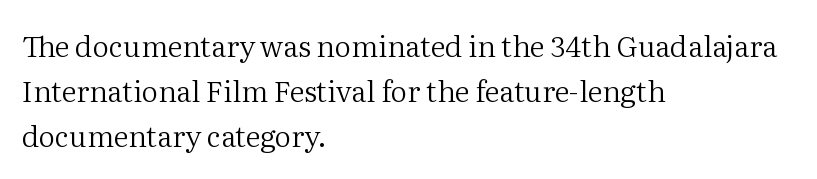
{"serif": "yes", "italic": "no", "bold": "no", "weight": "regular", "width": "normal", "stroke_contrast": "medium", "x_height": "medium", "monospaced": "no", "underline": "no", "align": "left", "line_spacing": "normal", "line_spacing_ratio": 1.56, "letter_spacing": "normal", "letter_spacing_em": 0.0, "glyph_px": 29}
